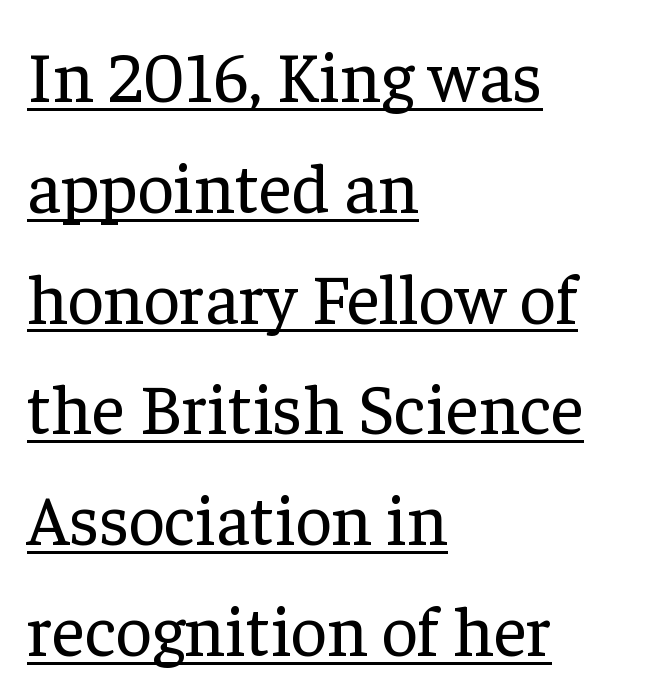
The image shows 71 px regular-weight serif type, upright; set left-aligned, normal line spacing (1.56x), normal letter spacing, underlined; low stroke contrast and a medium x-height.
